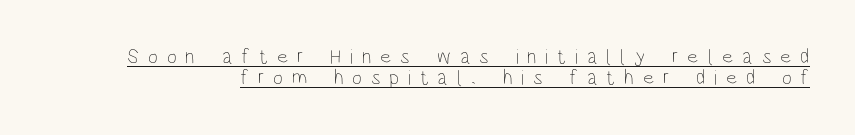
Q: Is the text bold? A: No.
Q: Is the text italic (slanted)? A: No, it is upright.
Q: Is the text underlined? A: Yes.
Q: Is the spacing between letters normal or unusually wide? A: Unusually wide.
Q: Is the spacing between lines tight, normal or loose? A: Tight.
